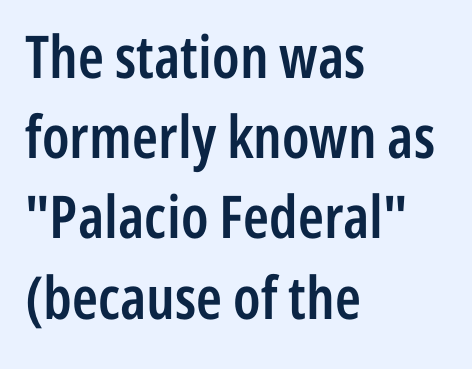
The image shows 59 px semibold, condensed sans-serif type, upright; set left-aligned, normal line spacing (1.36x), normal letter spacing, not underlined; low stroke contrast and a medium x-height.
